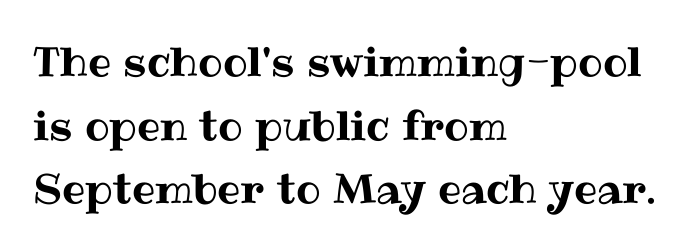
{"italic": "no", "width": "normal", "stroke_contrast": "medium", "x_height": "medium", "monospaced": "no", "underline": "no", "align": "left", "line_spacing": "normal", "line_spacing_ratio": 1.55, "letter_spacing": "normal", "letter_spacing_em": 0.0, "glyph_px": 41}
